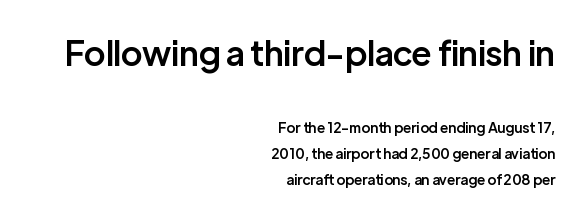
This rendering employs a face without finishing strokes, i.e., a sans-serif. The specimen reads as upright at a glance. A somewhat darkened texture: the type is semibold rather than bold. Standard letterfit; no display-style spreading of the glyphs.
